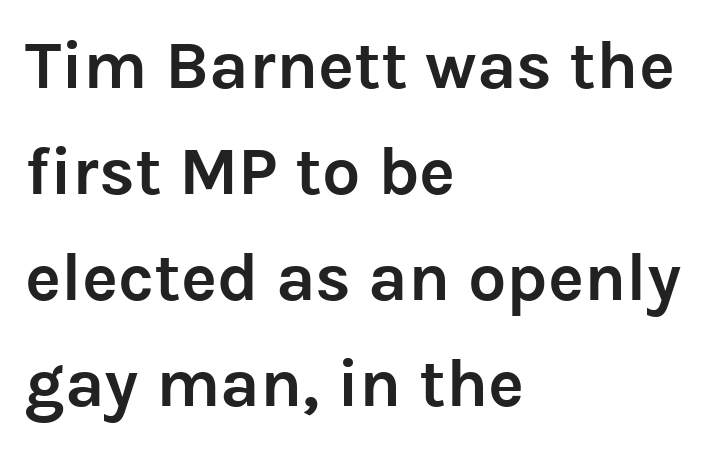
Q: Is the text bold? A: Yes.
Q: Is the text italic (slanted)? A: No, it is upright.
Q: Is the typeface a serif or a sans-serif typeface? A: Sans-serif.
Q: Is the text underlined? A: No.
Q: How is the paragraph aligned? A: Left-aligned.
Q: Is the spacing between letters normal or unusually wide? A: Normal.
Q: Is the spacing between lines tight, normal or loose? A: Normal.
Q: Width (condensed, normal, or wide)? A: Normal.
Q: Stroke contrast? A: Low.
Q: x-height? A: Medium.
Q: Monospaced? A: No.
